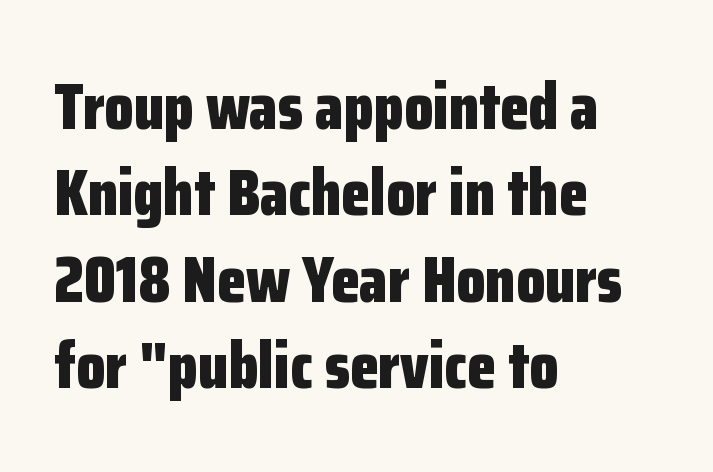
The image shows 66 px bold, condensed sans-serif type, upright; set left-aligned, normal line spacing (1.31x), normal letter spacing, not underlined; low stroke contrast and a medium x-height.
